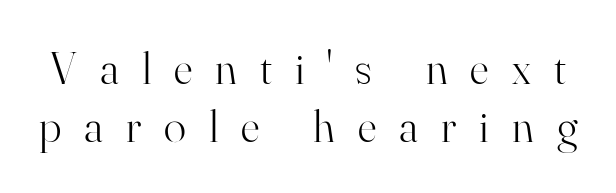
{"serif": "yes", "italic": "no", "bold": "no", "weight": "light", "width": "normal", "stroke_contrast": "high", "x_height": "small", "monospaced": "no", "underline": "no", "line_spacing": "normal", "line_spacing_ratio": 1.26, "letter_spacing": "wide", "letter_spacing_em": 0.5, "glyph_px": 46}
